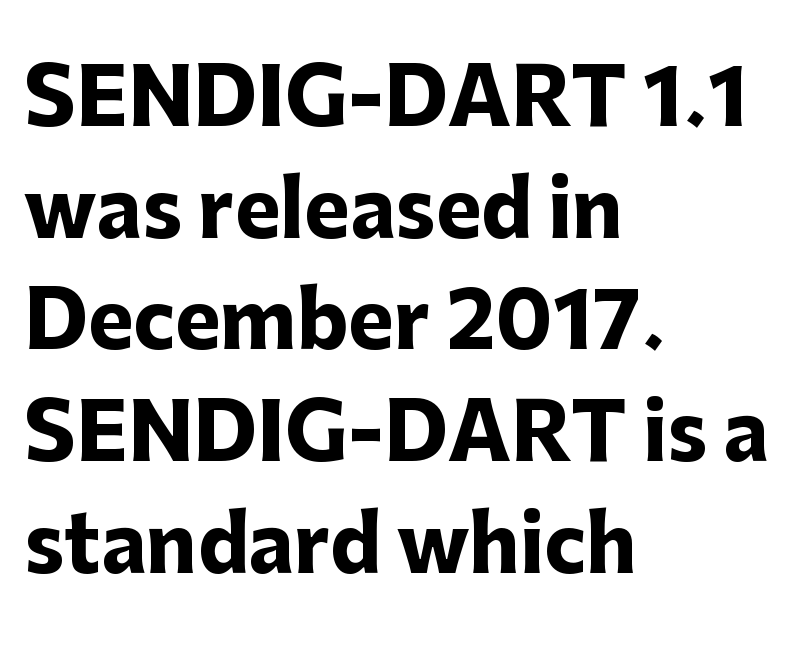
Q: Is the text bold? A: Yes.
Q: Is the text italic (slanted)? A: No, it is upright.
Q: Is the typeface a serif or a sans-serif typeface? A: Sans-serif.
Q: Is the text underlined? A: No.
Q: How is the paragraph aligned? A: Left-aligned.
Q: Is the spacing between letters normal or unusually wide? A: Normal.
Q: Is the spacing between lines tight, normal or loose? A: Normal.
Q: Width (condensed, normal, or wide)? A: Normal.
Q: Stroke contrast? A: Low.
Q: x-height? A: Medium.
Q: Monospaced? A: No.
